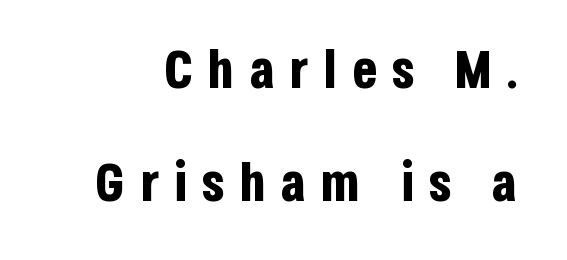
{"serif": "no", "italic": "no", "bold": "yes", "weight": "bold", "width": "condensed", "stroke_contrast": "low", "x_height": "large", "monospaced": "no", "underline": "no", "line_spacing": "loose", "line_spacing_ratio": 2.13, "letter_spacing": "wide", "letter_spacing_em": 0.26, "glyph_px": 53}
